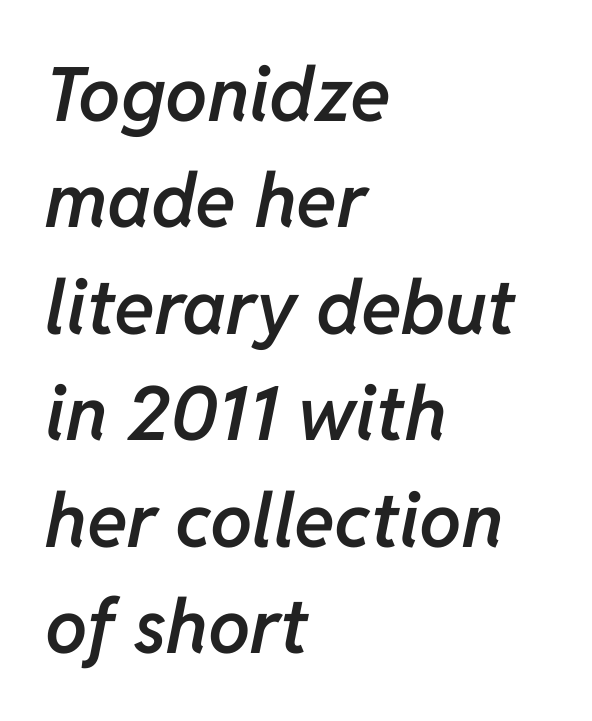
{"italic": "yes", "lean": "right", "slant_degrees": 11, "bold": "semi", "weight": "semibold", "width": "normal", "stroke_contrast": "low", "x_height": "medium", "monospaced": "no", "underline": "no", "align": "left", "line_spacing": "normal", "line_spacing_ratio": 1.42, "letter_spacing": "normal", "letter_spacing_em": 0.0, "glyph_px": 75}
